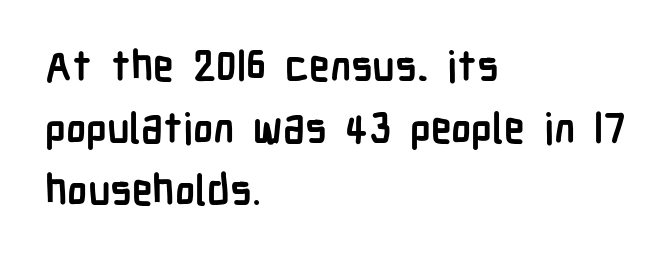
Q: Is the text bold? A: Yes.
Q: Is the text italic (slanted)? A: No, it is upright.
Q: Is the typeface a serif or a sans-serif typeface? A: Sans-serif.
Q: Is the text underlined? A: No.
Q: How is the paragraph aligned? A: Left-aligned.
Q: Is the spacing between letters normal or unusually wide? A: Normal.
Q: Is the spacing between lines tight, normal or loose? A: Normal.
Q: Width (condensed, normal, or wide)? A: Condensed.
Q: Stroke contrast? A: Low.
Q: x-height? A: Medium.
Q: Monospaced? A: No.
